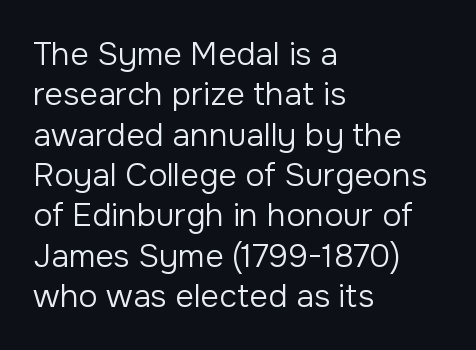
Q: Is the text bold? A: No.
Q: Is the text italic (slanted)? A: No, it is upright.
Q: Is the typeface a serif or a sans-serif typeface? A: Sans-serif.
Q: Is the text underlined? A: No.
Q: How is the paragraph aligned? A: Left-aligned.
Q: Is the spacing between letters normal or unusually wide? A: Normal.
Q: Is the spacing between lines tight, normal or loose? A: Normal.
Q: Width (condensed, normal, or wide)? A: Normal.
Q: Stroke contrast? A: Low.
Q: x-height? A: Medium.
Q: Monospaced? A: No.
